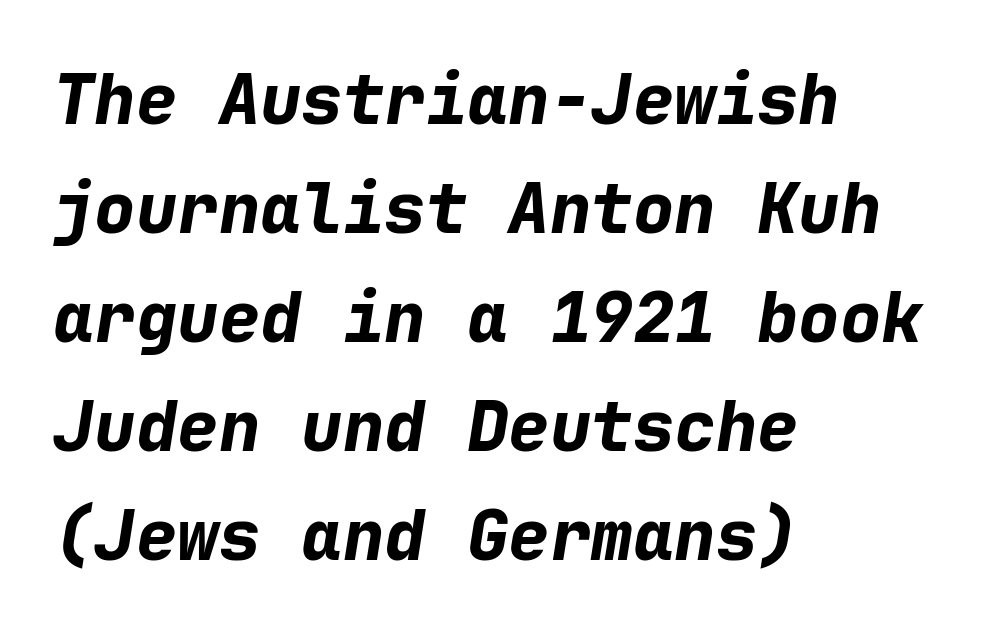
Fixed-width glyphs throughout — classic coding-font behaviour. Leading: standard. No word sits above an underline. In CSS terms this would be text-align: left.
